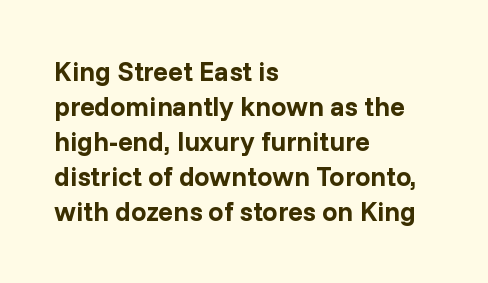
The image shows 27 px bold type, upright; set left-aligned, normal line spacing (1.3x), normal letter spacing, not underlined.
